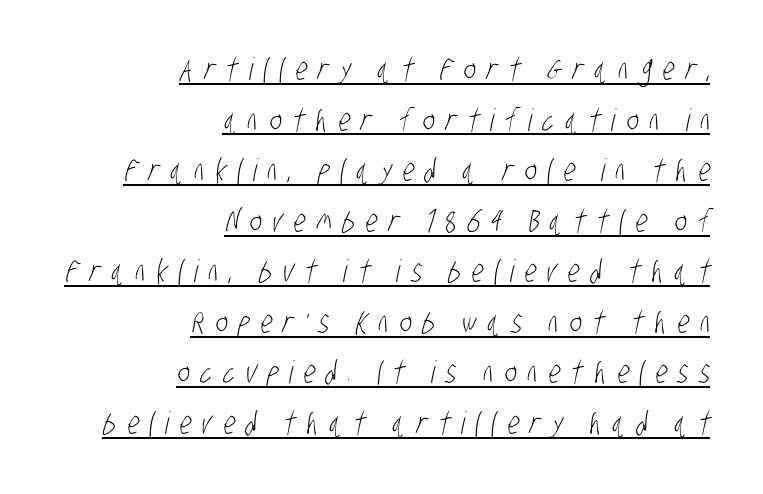
The specimen includes a rule beneath the text block's lines. Baseline-to-baseline distance is the conventional proportion of letter height. Do the characters align in a grid? No, the font is proportional. Tracking here is generous; glyphs stand well apart from one another. This rendering employs a face without finishing strokes, i.e., a sans-serif.
